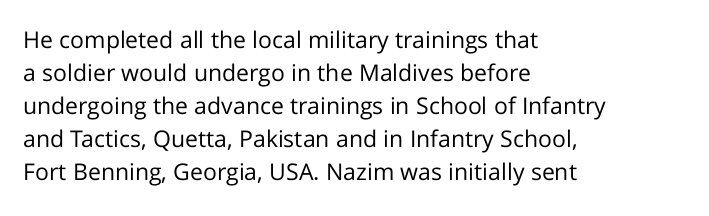
Q: Is the text bold? A: No.
Q: Is the text italic (slanted)? A: No, it is upright.
Q: Is the text underlined? A: No.
Q: How is the paragraph aligned? A: Left-aligned.
Q: Is the spacing between letters normal or unusually wide? A: Normal.
Q: Is the spacing between lines tight, normal or loose? A: Normal.
